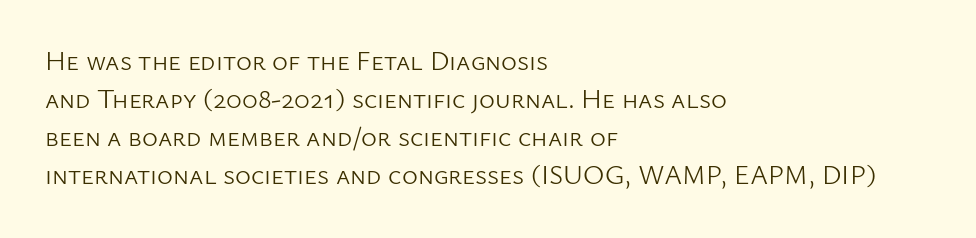
{"italic": "no", "bold": "no", "underline": "no", "align": "left", "line_spacing": "normal", "line_spacing_ratio": 1.41, "letter_spacing": "normal", "letter_spacing_em": 0.0, "glyph_px": 27}
